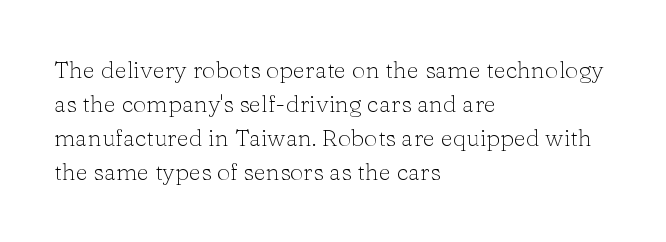
Just letters on the line, the space beneath them empty. The lines sit at an ordinary, default distance from one another. Reading down the block, your eye returns to a fixed left position each line. Think standard paragraph weight, or any step lighter than that.
